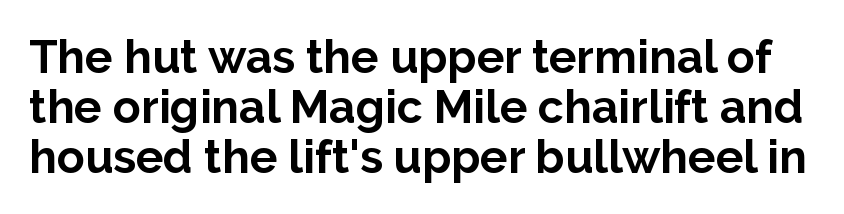
The image shows 46 px bold sans-serif type, upright; set tight line spacing (1.09x), normal letter spacing, not underlined; low stroke contrast and a medium x-height.
